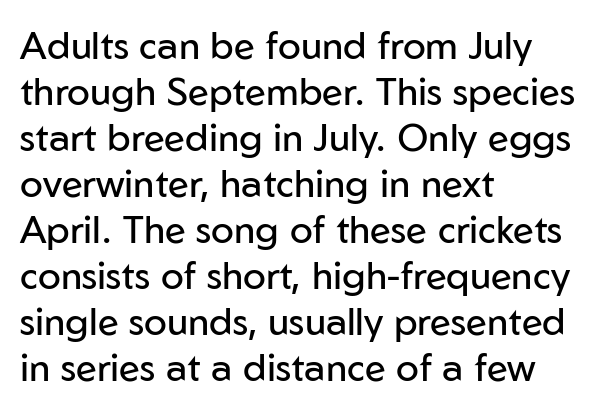
{"serif": "no", "italic": "no", "bold": "no", "weight": "regular", "width": "normal", "stroke_contrast": "low", "x_height": "medium", "monospaced": "no", "underline": "no", "align": "left", "line_spacing_ratio": 1.21, "letter_spacing": "normal", "letter_spacing_em": 0.0, "glyph_px": 38}
